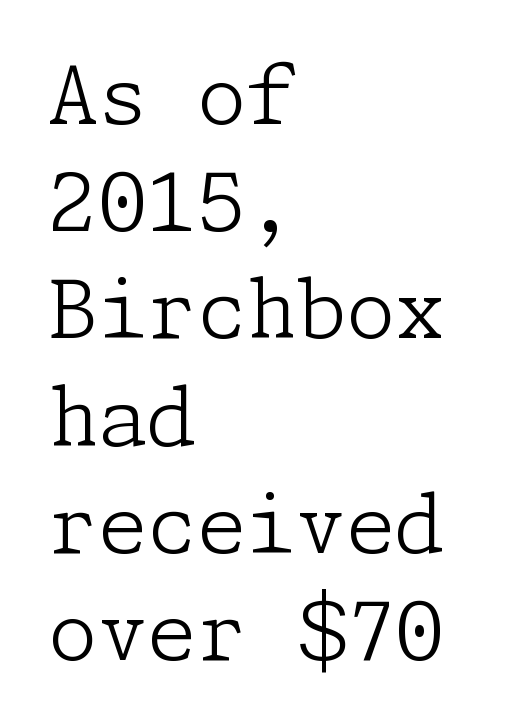
This rendering uses left alignment, leaving the right contour irregular. The cut favours lightness, reaching ordinary text weight at its darkest. The axis of the letterforms is exactly vertical. The passage shown stacks its lines at a standard gap. Regarding serifs, this sample has them. The type is set solid horizontally, with unmodified tracking.
